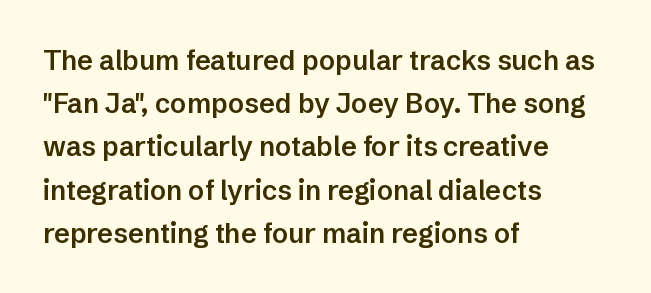
Q: Is the text bold? A: Semi-bold.
Q: Is the text italic (slanted)? A: No, it is upright.
Q: Is the text underlined? A: No.
Q: How is the paragraph aligned? A: Left-aligned.
Q: Is the spacing between letters normal or unusually wide? A: Normal.
Q: Is the spacing between lines tight, normal or loose? A: Normal.
